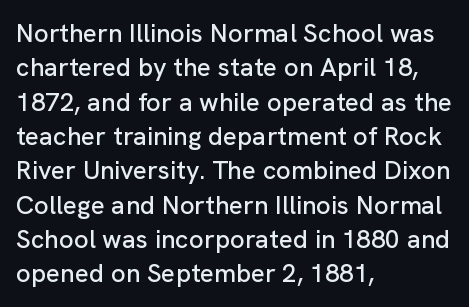
Q: Is the text italic (slanted)? A: No, it is upright.
Q: Is the text underlined? A: No.
Q: How is the paragraph aligned? A: Left-aligned.
Q: Is the spacing between letters normal or unusually wide? A: Normal.
Q: Is the spacing between lines tight, normal or loose? A: Normal.
